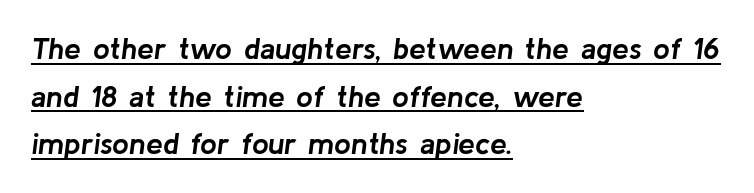
The line-height multiplier appears to be the usual default. Every word sits above its own underline. Is this a fixed-width face? No — the glyphs have proportional, varying widths. Weight check: bold — yes, fully. A typesetter would call this zero additional tracking.
